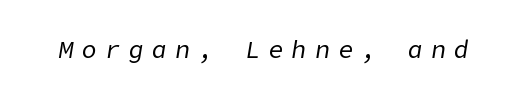
The image shows 25 px text type, italic (leaning right); set unusually wide letter spacing (+0.33 em), not underlined.
